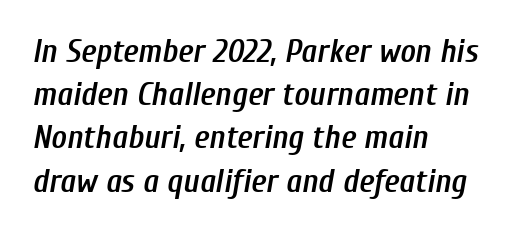
{"italic": "yes", "lean": "right", "slant_degrees": 10, "bold": "semi", "weight": "semibold", "width": "condensed", "stroke_contrast": "low", "x_height": "medium", "monospaced": "no", "underline": "no", "align": "left", "line_spacing": "normal", "line_spacing_ratio": 1.31, "letter_spacing": "normal", "letter_spacing_em": 0.0, "glyph_px": 33}
